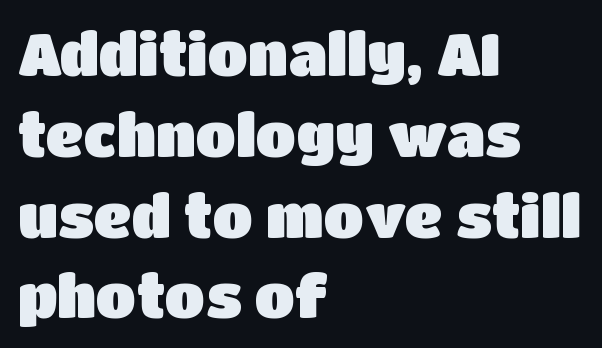
Q: Is the text italic (slanted)? A: No, it is upright.
Q: Is the typeface a serif or a sans-serif typeface? A: Sans-serif.
Q: Is the text underlined? A: No.
Q: How is the paragraph aligned? A: Left-aligned.
Q: Is the spacing between letters normal or unusually wide? A: Normal.
Q: Is the spacing between lines tight, normal or loose? A: Normal.
Q: Width (condensed, normal, or wide)? A: Normal.
Q: Stroke contrast? A: Low.
Q: x-height? A: Large.
Q: Monospaced? A: No.
